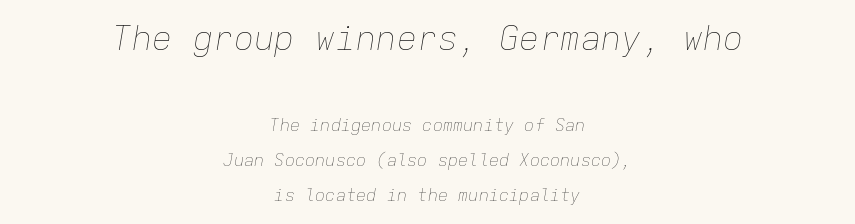
Every character here occupies the same horizontal width, giving the sample a typewriter-like rhythm. Check under the words: just untouched page. Heaviness? Minimal to ordinary, like unemphasized prose. Each new line begins a long way beneath the previous one.
